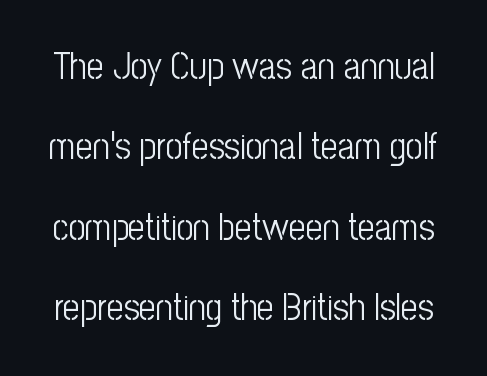
The image shows 37 px light, condensed sans-serif type, upright; set loose line spacing (2.17x), normal letter spacing, not underlined; low stroke contrast and a medium x-height.
